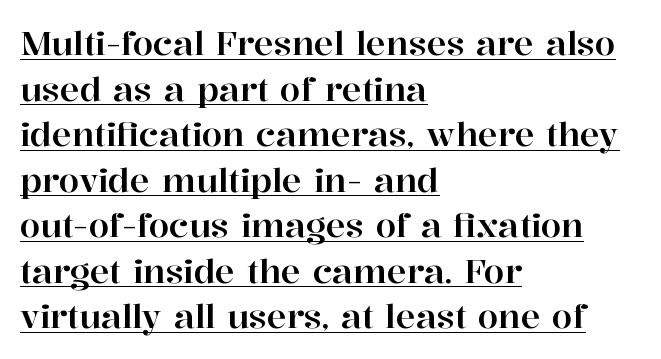
The image shows 33 px serif type, upright; set left-aligned, normal line spacing (1.38x), normal letter spacing, underlined; high stroke contrast and a medium x-height.
